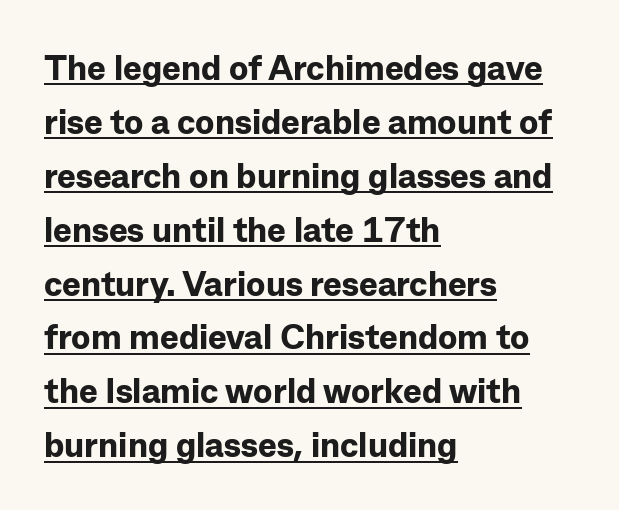
Q: Is the text bold? A: Yes.
Q: Is the text italic (slanted)? A: No, it is upright.
Q: Is the typeface a serif or a sans-serif typeface? A: Sans-serif.
Q: Is the text underlined? A: Yes.
Q: How is the paragraph aligned? A: Left-aligned.
Q: Is the spacing between letters normal or unusually wide? A: Normal.
Q: Is the spacing between lines tight, normal or loose? A: Normal.
Q: Width (condensed, normal, or wide)? A: Normal.
Q: Stroke contrast? A: Low.
Q: x-height? A: Medium.
Q: Monospaced? A: No.
